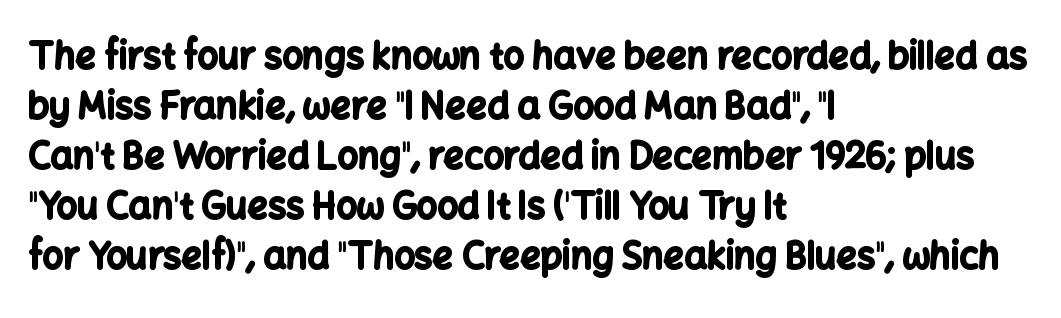
{"serif": "no", "italic": "no", "bold": "yes", "weight": "bold", "width": "normal", "stroke_contrast": "low", "x_height": "medium", "monospaced": "no", "underline": "no", "align": "left", "line_spacing": "normal", "line_spacing_ratio": 1.39, "letter_spacing": "normal", "letter_spacing_em": 0.0, "glyph_px": 36}
